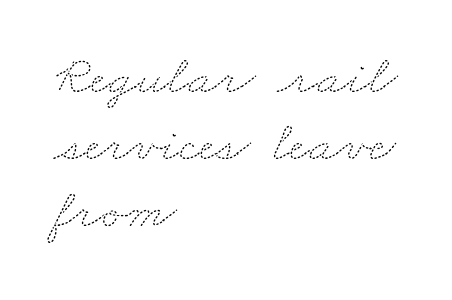
{"bold": "no", "weight": "thin", "width": "wide", "stroke_contrast": "medium", "x_height": "small", "monospaced": "no", "underline": "no", "align": "left", "line_spacing_ratio": 1.2, "letter_spacing": "normal", "letter_spacing_em": 0.0, "glyph_px": 56}
